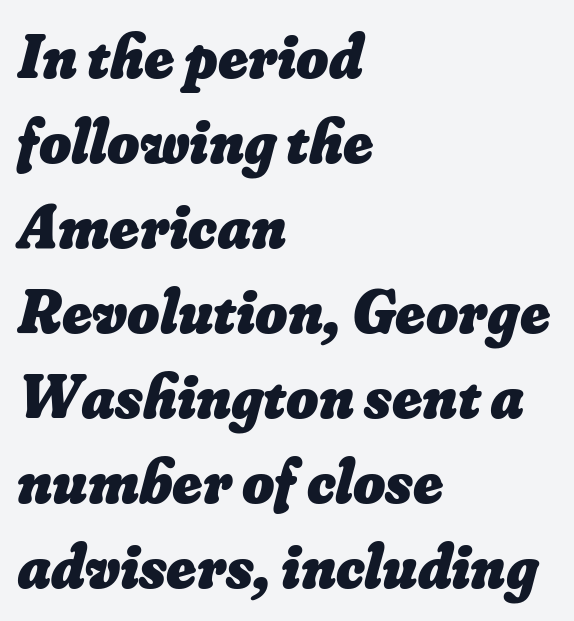
{"bold": "yes", "weight": "heavy", "width": "normal", "stroke_contrast": "low", "x_height": "small", "monospaced": "no", "underline": "no", "align": "left", "line_spacing": "normal", "line_spacing_ratio": 1.37, "letter_spacing": "normal", "letter_spacing_em": 0.0, "glyph_px": 62}
